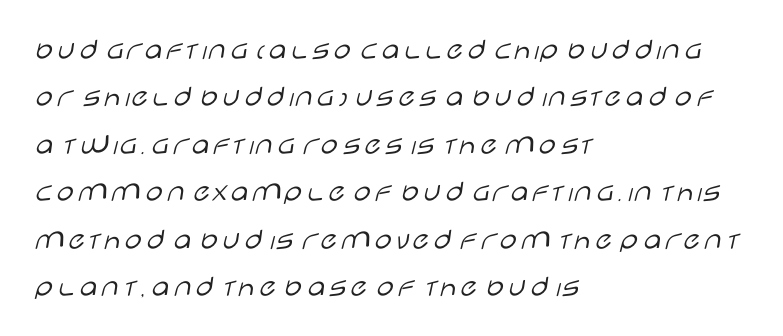
The image shows 31 px light, wide sans-serif type; set left-aligned, normal line spacing (1.53x), normal letter spacing, not underlined; low stroke contrast and a large x-height.
